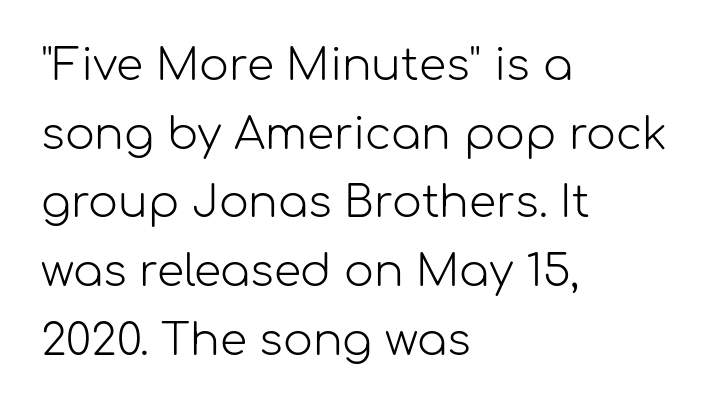
{"serif": "no", "italic": "no", "bold": "no", "weight": "light", "width": "normal", "stroke_contrast": "low", "x_height": "medium", "monospaced": "no", "underline": "no", "align": "left", "line_spacing": "normal", "line_spacing_ratio": 1.56, "letter_spacing": "normal", "letter_spacing_em": 0.0, "glyph_px": 44}
